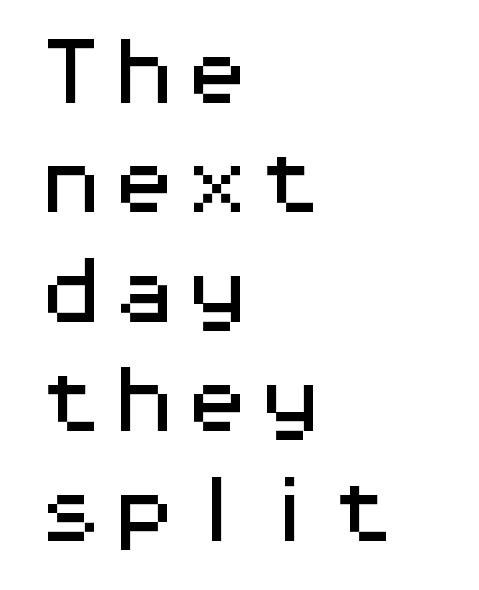
The image shows 73 px wide sans-serif type, upright, monospaced; set left-aligned, normal line spacing (1.5x), normal letter spacing, not underlined; medium stroke contrast and a medium x-height.
